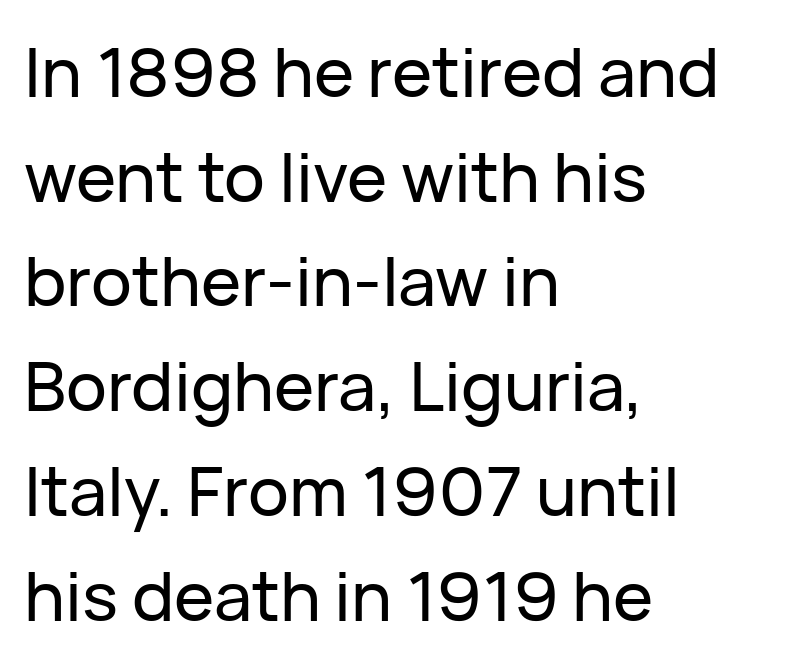
The image shows 68 px sans-serif type, upright; set left-aligned, normal line spacing (1.54x), normal letter spacing, not underlined; low stroke contrast and a medium x-height.
